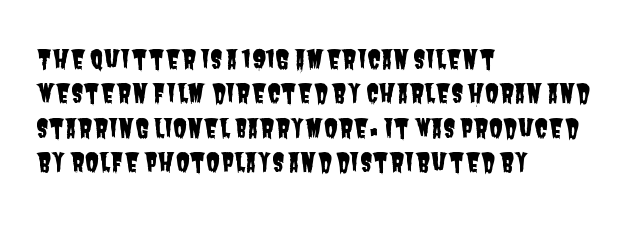
Q: Is the text underlined? A: No.
Q: How is the paragraph aligned? A: Left-aligned.
Q: Is the spacing between letters normal or unusually wide? A: Normal.
Q: Is the spacing between lines tight, normal or loose? A: Normal.
